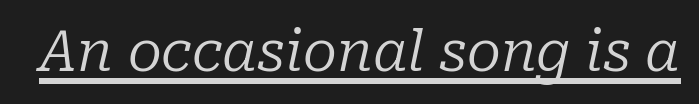
Slanted lettering throughout. Between one letter and the next there's only the usual sliver of space. Look at the bottom of the vertical strokes: they flare into serifs here. Think of a printed novel: that variable character pitch is what you see here. The rendering uses the underline text-decoration.
